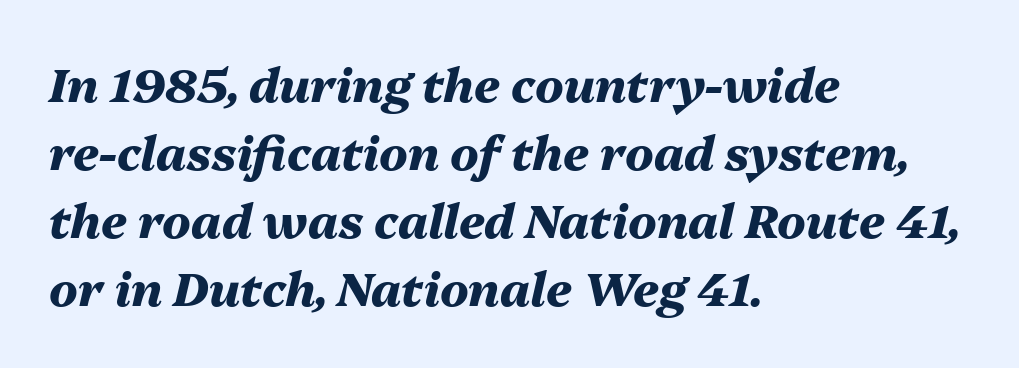
Q: Is the text bold? A: Yes.
Q: Is the text italic (slanted)? A: Yes, it leans right by about 13 degrees.
Q: Is the text underlined? A: No.
Q: How is the paragraph aligned? A: Left-aligned.
Q: Is the spacing between letters normal or unusually wide? A: Normal.
Q: Is the spacing between lines tight, normal or loose? A: Normal.
Q: Width (condensed, normal, or wide)? A: Normal.
Q: Stroke contrast? A: Medium.
Q: x-height? A: Medium.
Q: Monospaced? A: No.
